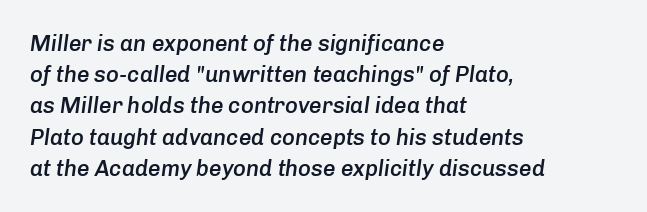
Q: Is the text bold? A: Semi-bold.
Q: Is the text italic (slanted)? A: Yes, it leans right by about 8 degrees.
Q: Is the text underlined? A: No.
Q: How is the paragraph aligned? A: Left-aligned.
Q: Is the spacing between letters normal or unusually wide? A: Normal.
Q: Is the spacing between lines tight, normal or loose? A: Normal.
